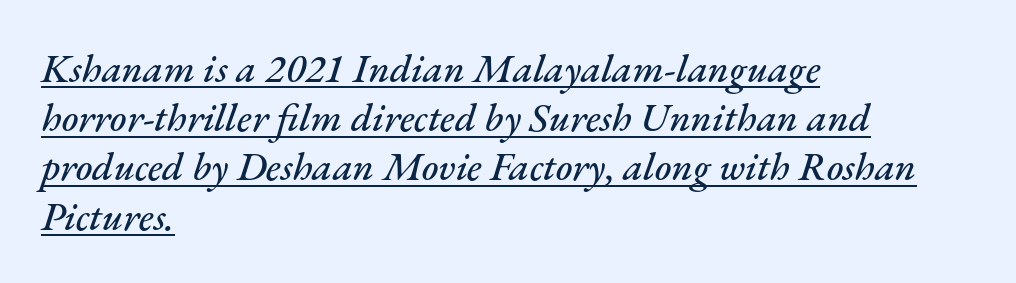
{"italic": "yes", "lean": "right", "slant_degrees": 17, "width": "normal", "stroke_contrast": "medium", "x_height": "small", "monospaced": "no", "underline": "yes", "align": "left", "line_spacing_ratio": 1.23, "letter_spacing": "normal", "letter_spacing_em": 0.0, "glyph_px": 40}
